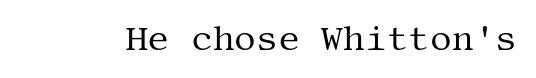
Q: Is the text bold? A: No.
Q: Is the text italic (slanted)? A: No, it is upright.
Q: Is the typeface a serif or a sans-serif typeface? A: Serif.
Q: Is the text underlined? A: No.
Q: Is the spacing between letters normal or unusually wide? A: Normal.
Q: Width (condensed, normal, or wide)? A: Normal.
Q: Stroke contrast? A: Medium.
Q: x-height? A: Large.
